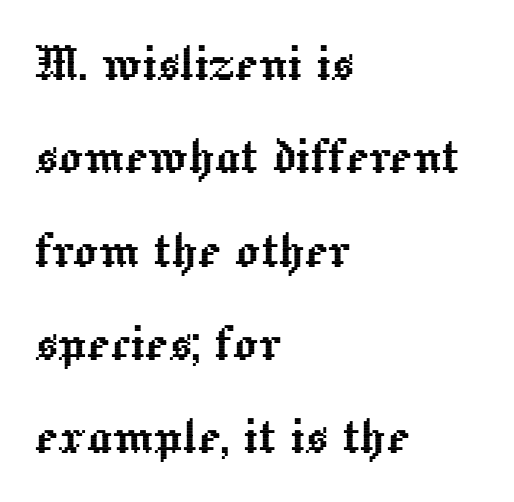
Q: Is the text italic (slanted)? A: No, it is upright.
Q: Is the text underlined? A: No.
Q: How is the paragraph aligned? A: Left-aligned.
Q: Is the spacing between letters normal or unusually wide? A: Normal.
Q: Is the spacing between lines tight, normal or loose? A: Normal.
Q: Width (condensed, normal, or wide)? A: Normal.
Q: x-height? A: Medium.
Q: Monospaced? A: No.
